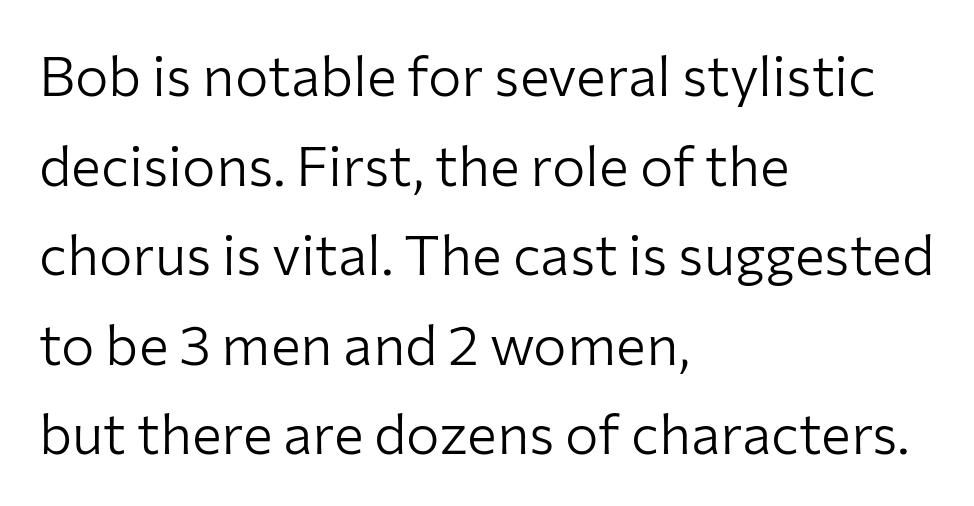
Q: Is the text bold? A: No.
Q: Is the text italic (slanted)? A: No, it is upright.
Q: Is the typeface a serif or a sans-serif typeface? A: Sans-serif.
Q: Is the text underlined? A: No.
Q: How is the paragraph aligned? A: Left-aligned.
Q: Is the spacing between letters normal or unusually wide? A: Normal.
Q: Is the spacing between lines tight, normal or loose? A: Normal.
Q: Width (condensed, normal, or wide)? A: Normal.
Q: Stroke contrast? A: Low.
Q: x-height? A: Medium.
Q: Monospaced? A: No.
